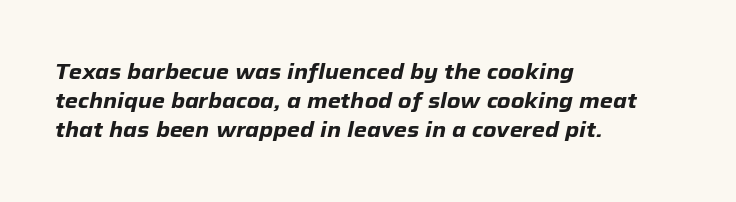
Q: Is the text bold? A: Yes.
Q: Is the text italic (slanted)? A: Yes, it leans right by about 12 degrees.
Q: Is the text underlined? A: No.
Q: How is the paragraph aligned? A: Left-aligned.
Q: Is the spacing between letters normal or unusually wide? A: Normal.
Q: Is the spacing between lines tight, normal or loose? A: Normal.
